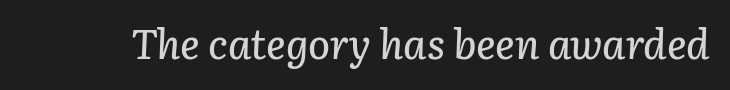
The image shows 41 px text type, italic (leaning right); set normal letter spacing, not underlined; low stroke contrast and a medium x-height.
